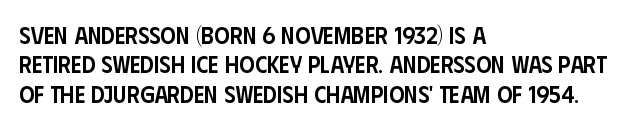
Q: Is the text bold? A: Semi-bold.
Q: Is the text italic (slanted)? A: No, it is upright.
Q: Is the text underlined? A: No.
Q: How is the paragraph aligned? A: Left-aligned.
Q: Is the spacing between letters normal or unusually wide? A: Normal.
